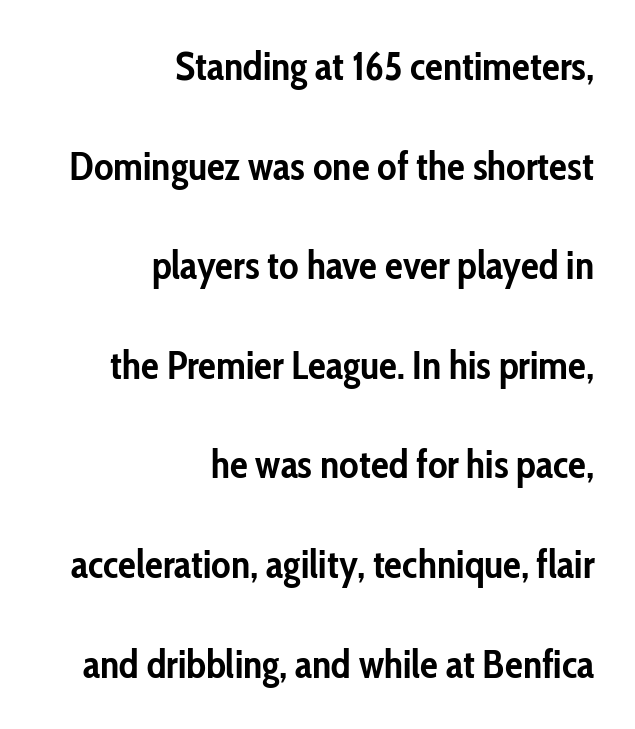
Q: Is the text bold? A: Yes.
Q: Is the text italic (slanted)? A: No, it is upright.
Q: Is the typeface a serif or a sans-serif typeface? A: Sans-serif.
Q: Is the text underlined? A: No.
Q: How is the paragraph aligned? A: Right-aligned.
Q: Is the spacing between letters normal or unusually wide? A: Normal.
Q: Is the spacing between lines tight, normal or loose? A: Loose.
Q: Width (condensed, normal, or wide)? A: Condensed.
Q: Stroke contrast? A: Low.
Q: x-height? A: Medium.
Q: Monospaced? A: No.
